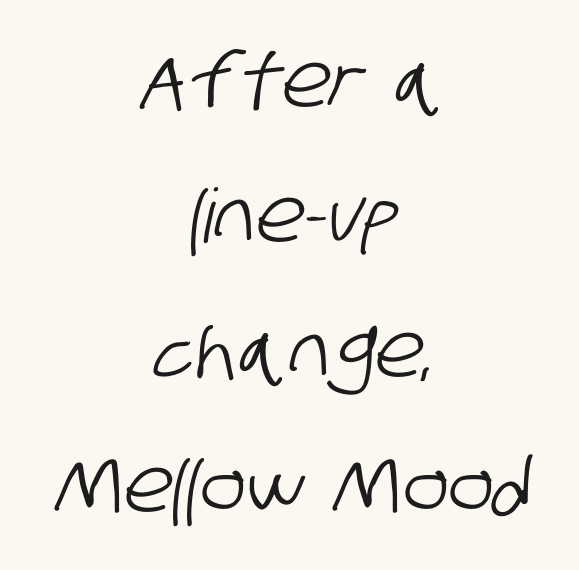
Stroke terminals: plain, sans-serif. Which margin do the lines hug? Neither — every line sits in the middle. The type is set solid horizontally, with unmodified tracking. The passage shown is typed in a proportional face where columns would drift. Descenders hang freely into open space.
